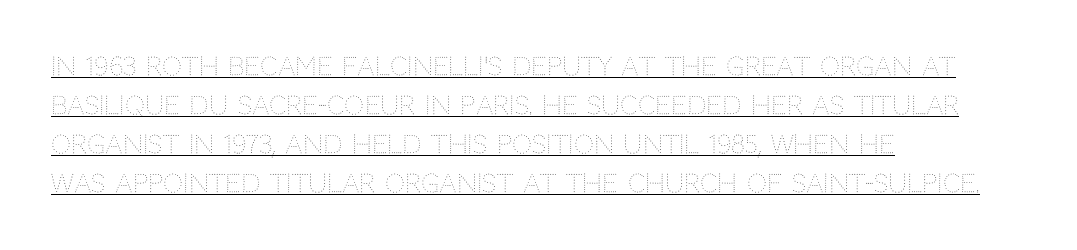
{"italic": "no", "bold": "no", "underline": "yes", "align": "left", "line_spacing": "normal", "line_spacing_ratio": 1.56, "letter_spacing": "normal", "letter_spacing_em": 0.0, "glyph_px": 25}
